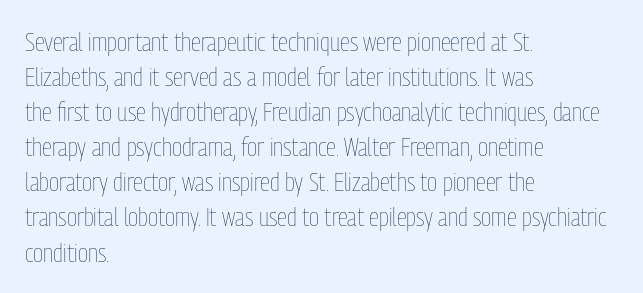
How are the letters spaced? Ordinarily, with no added tracking. Has an underline been added? It has not. Honestly, the row spacing looks completely unremarkable. The font is comparable to plain body text, perhaps lighter. Visually the block forms a straight wall on the left and a jagged coastline on the right.
